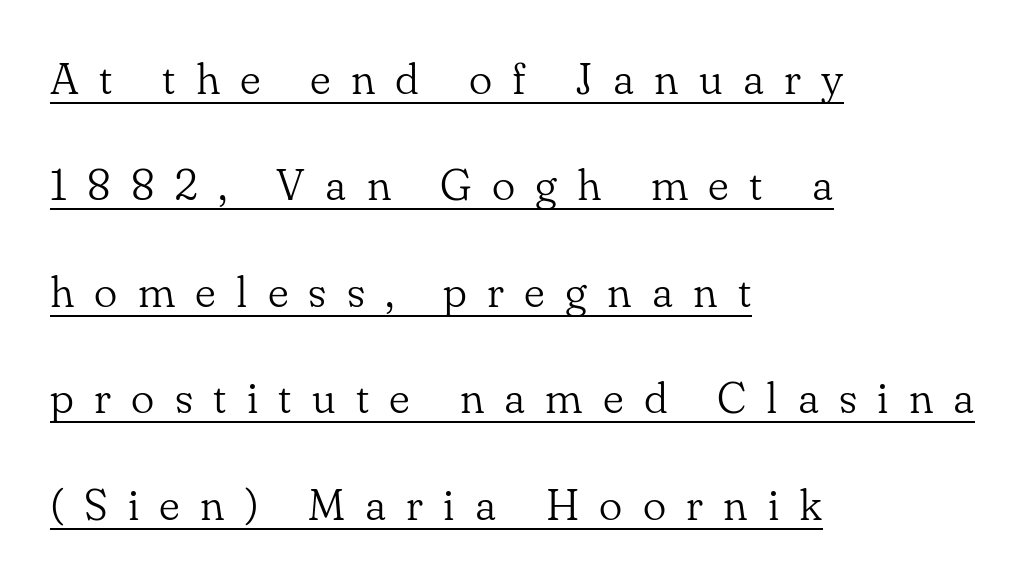
The image shows 44 px light serif type, upright; set left-aligned, loose line spacing (2.42x), unusually wide letter spacing (+0.46 em), underlined; low stroke contrast and a small x-height.
